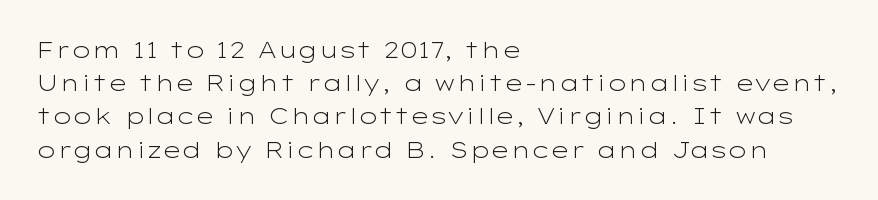
{"italic": "no", "bold": "no", "underline": "no", "align": "left", "line_spacing": "normal", "line_spacing_ratio": 1.51, "letter_spacing": "normal", "letter_spacing_em": 0.0, "glyph_px": 22}
